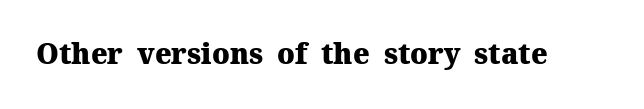
Q: Is the text bold? A: Yes.
Q: Is the text italic (slanted)? A: No, it is upright.
Q: Is the typeface a serif or a sans-serif typeface? A: Serif.
Q: Is the text underlined? A: No.
Q: Is the spacing between letters normal or unusually wide? A: Normal.
Q: Width (condensed, normal, or wide)? A: Normal.
Q: Stroke contrast? A: Medium.
Q: x-height? A: Medium.
Q: Monospaced? A: No.
